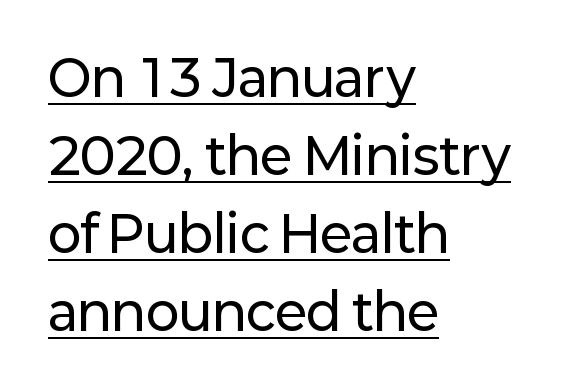
{"serif": "no", "italic": "no", "width": "normal", "stroke_contrast": "low", "x_height": "medium", "monospaced": "no", "underline": "yes", "align": "left", "line_spacing": "normal", "line_spacing_ratio": 1.56, "letter_spacing": "normal", "letter_spacing_em": 0.0, "glyph_px": 50}
